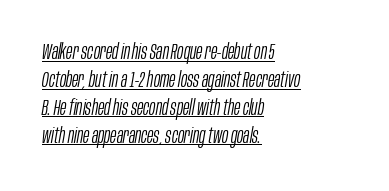
You can tell it's italic because the verticals aren't actually vertical. The specimen includes a rule beneath the text block's lines. Counters stay open thanks to moderate or lighter strokes. Tracking here is standard; glyphs follow each other at the usual distance.
